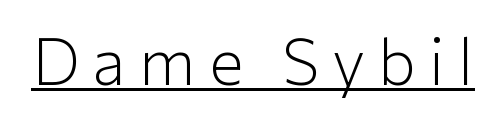
Q: Is the text bold? A: No.
Q: Is the text italic (slanted)? A: No, it is upright.
Q: Is the typeface a serif or a sans-serif typeface? A: Sans-serif.
Q: Is the text underlined? A: Yes.
Q: Is the spacing between letters normal or unusually wide? A: Unusually wide.
Q: Width (condensed, normal, or wide)? A: Normal.
Q: Stroke contrast? A: Low.
Q: x-height? A: Medium.
Q: Monospaced? A: No.
